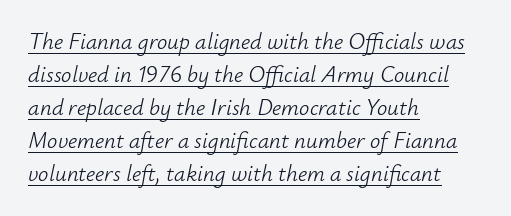
{"italic": "yes", "lean": "right", "slant_degrees": 12, "bold": "no", "underline": "yes", "align": "left", "line_spacing": "normal", "line_spacing_ratio": 1.43, "letter_spacing": "normal", "letter_spacing_em": 0.0, "glyph_px": 23}
